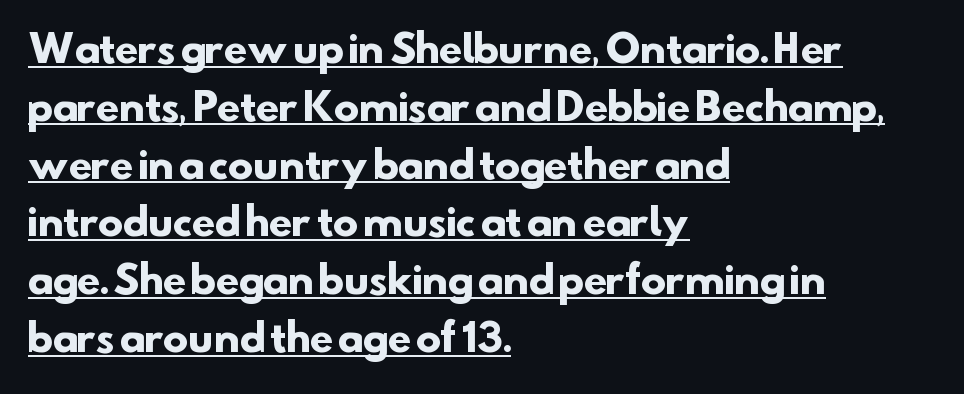
Q: Is the text bold? A: Yes.
Q: Is the typeface a serif or a sans-serif typeface? A: Sans-serif.
Q: Is the text underlined? A: Yes.
Q: How is the paragraph aligned? A: Left-aligned.
Q: Is the spacing between letters normal or unusually wide? A: Normal.
Q: Is the spacing between lines tight, normal or loose? A: Normal.
Q: Width (condensed, normal, or wide)? A: Normal.
Q: Stroke contrast? A: Low.
Q: x-height? A: Small.
Q: Monospaced? A: No.
